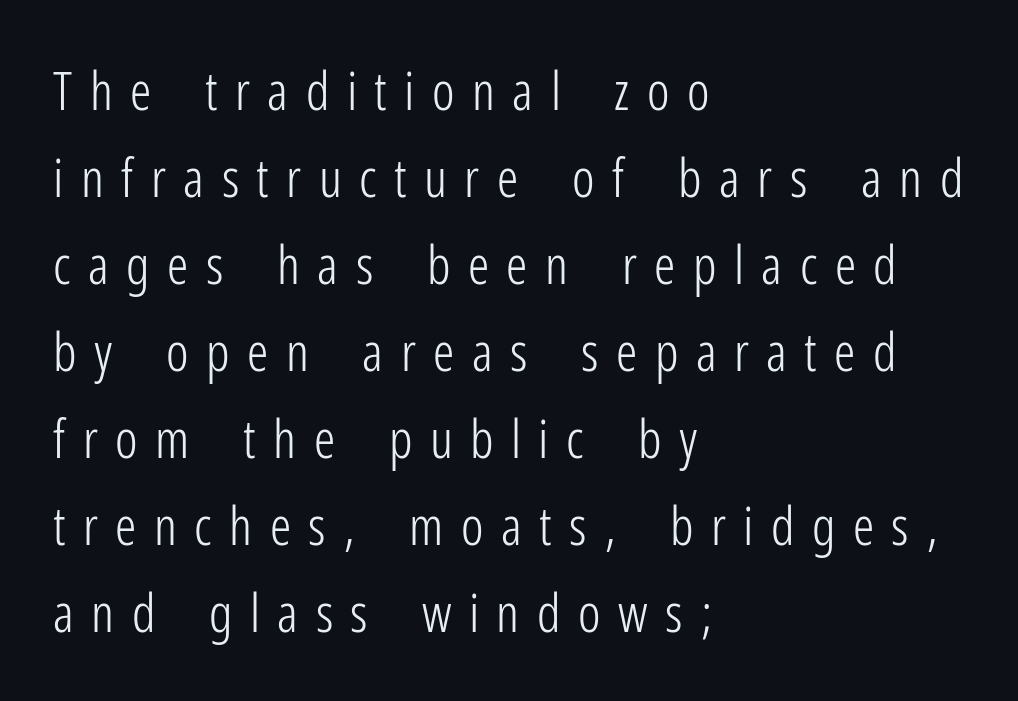
{"serif": "no", "italic": "no", "bold": "no", "weight": "light", "width": "condensed", "stroke_contrast": "low", "x_height": "medium", "monospaced": "no", "underline": "no", "align": "left", "line_spacing": "normal", "line_spacing_ratio": 1.64, "letter_spacing": "wide", "letter_spacing_em": 0.33, "glyph_px": 53}
